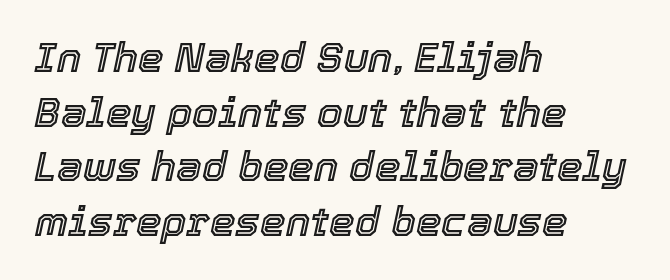
The image shows 41 px text type, italic (leaning right); set left-aligned, normal line spacing (1.33x), normal letter spacing, not underlined; a medium x-height.
